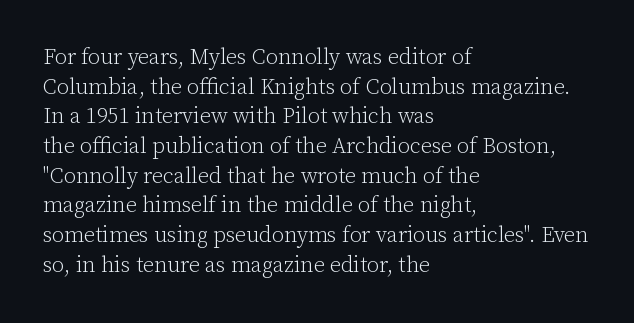
{"italic": "no", "bold": "no", "underline": "no", "align": "left", "line_spacing": "normal", "line_spacing_ratio": 1.35, "letter_spacing": "normal", "letter_spacing_em": 0.0, "glyph_px": 22}
